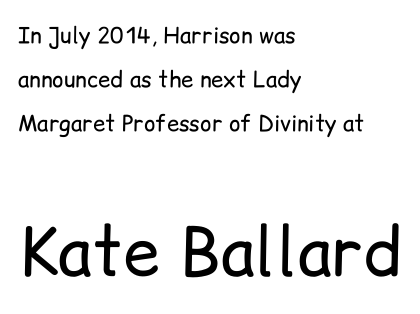
The image shows 66 px regular-weight sans-serif type, upright; set left-aligned, loose line spacing (1.99x), normal letter spacing, not underlined; the second (bottom) block is 3.0x larger; low stroke contrast and a medium x-height.
